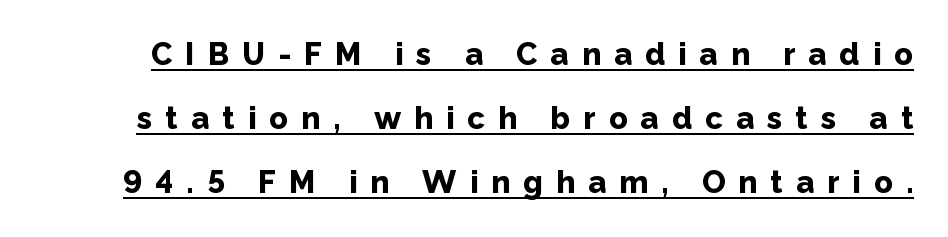
Q: Is the text bold? A: Yes.
Q: Is the text italic (slanted)? A: No, it is upright.
Q: Is the typeface a serif or a sans-serif typeface? A: Sans-serif.
Q: Is the text underlined? A: Yes.
Q: Is the spacing between letters normal or unusually wide? A: Unusually wide.
Q: Is the spacing between lines tight, normal or loose? A: Loose.
Q: Width (condensed, normal, or wide)? A: Normal.
Q: Stroke contrast? A: Low.
Q: x-height? A: Medium.
Q: Monospaced? A: No.
